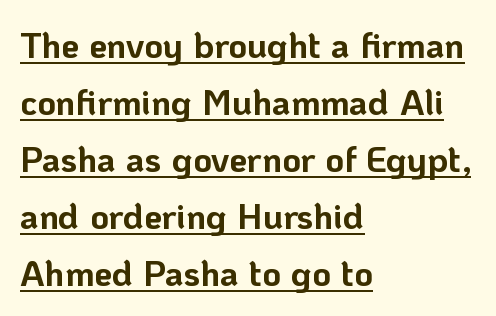
{"serif": "no", "italic": "no", "bold": "yes", "weight": "bold", "width": "normal", "stroke_contrast": "low", "x_height": "medium", "monospaced": "no", "underline": "yes", "align": "left", "line_spacing": "normal", "line_spacing_ratio": 1.58, "letter_spacing": "normal", "letter_spacing_em": 0.0, "glyph_px": 36}
